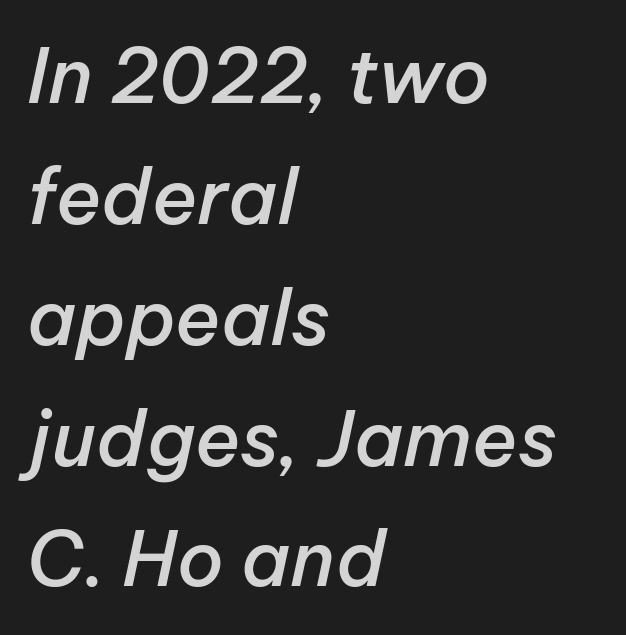
Vertical spacing — default. If you drew a ruler down the left edge, every line would touch it. Is the type bold? Partly — it's a semibold, heavier than regular but not fully bold. This sample has the flowing, uneven cadence of proportional lettering.
